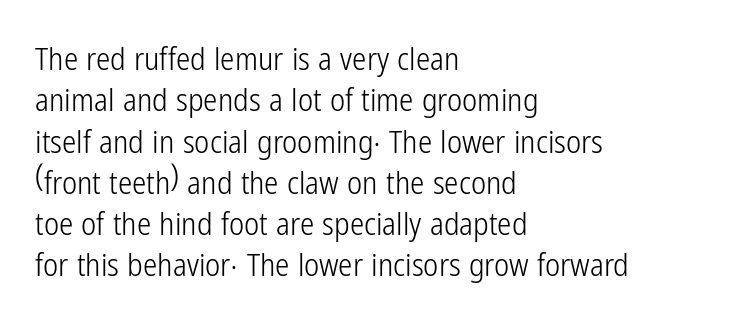
Designer's note — italics off, roman on. Clear beneath every line of the passage. You could not count columns in this text — the font is proportionally spaced. Letter spacing: default. The text block is weighted toward the left margin, trailing off unevenly rightward.
